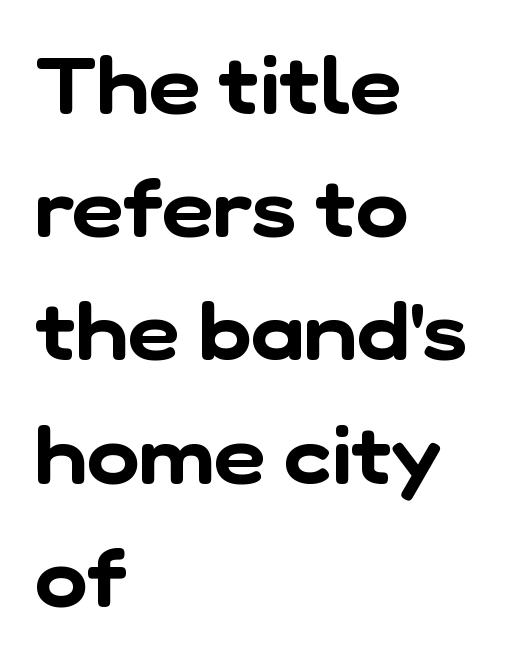
The paragraph shown leans on its left margin. The space directly below the letters is spotless. A sans-serif font was chosen for this passage. Do the characters align in a grid? No, the font is proportional.
